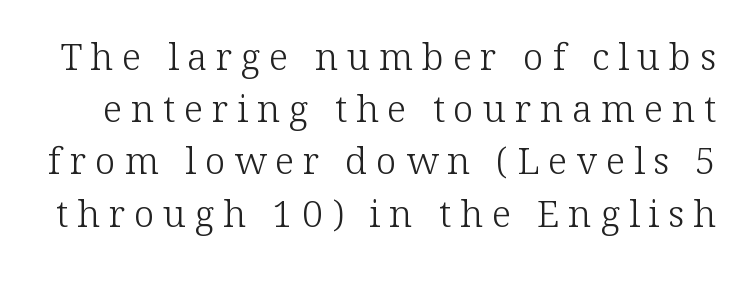
The image shows 37 px light serif type, upright; set normal line spacing (1.41x), unusually wide letter spacing (+0.24 em), not underlined; low stroke contrast and a medium x-height.
